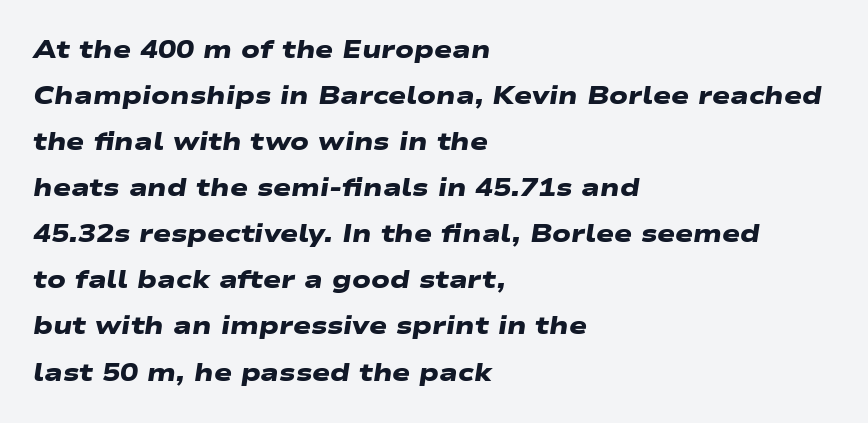
The image shows 24 px bold type; set left-aligned, loose line spacing (1.92x), normal letter spacing, not underlined.
